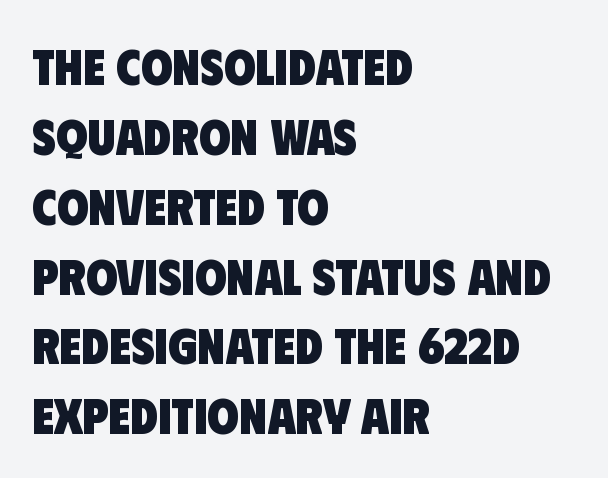
Q: Is the text bold? A: Yes.
Q: Is the typeface a serif or a sans-serif typeface? A: Sans-serif.
Q: Is the text underlined? A: No.
Q: How is the paragraph aligned? A: Left-aligned.
Q: Is the spacing between letters normal or unusually wide? A: Normal.
Q: Is the spacing between lines tight, normal or loose? A: Normal.
Q: Width (condensed, normal, or wide)? A: Condensed.
Q: Stroke contrast? A: Low.
Q: x-height? A: Large.
Q: Monospaced? A: No.
